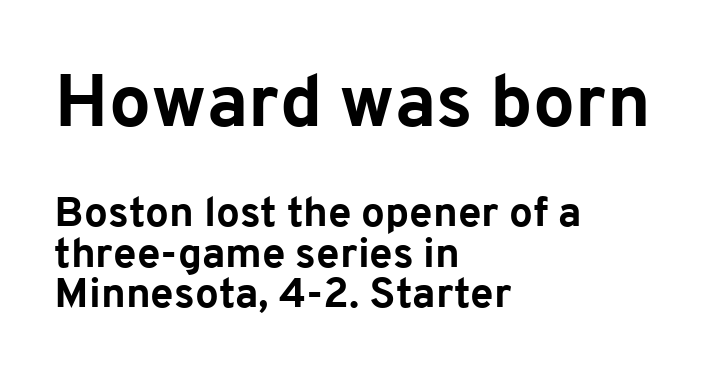
{"serif": "no", "italic": "no", "bold": "yes", "weight": "bold", "width": "normal", "stroke_contrast": "low", "x_height": "medium", "monospaced": "no", "underline": "no", "align": "left", "line_spacing": "tight", "line_spacing_ratio": 0.97, "letter_spacing": "normal", "letter_spacing_em": 0.0, "larger_block": "first", "size_ratio": 1.76, "glyph_px": 74}
